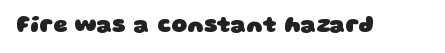
Does extra space separate the letters? No, they use regular spacing. Quick note: underline off. This is heavy type, rendered in bold.
